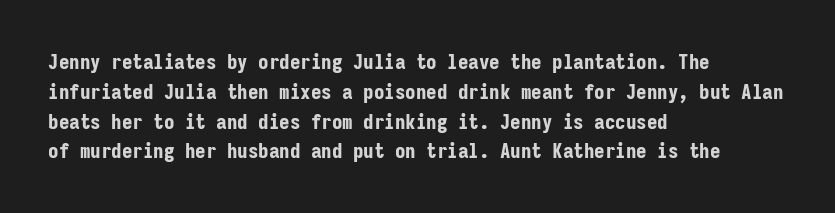
{"italic": "no", "bold": "yes", "underline": "no", "align": "left", "line_spacing": "normal", "line_spacing_ratio": 1.42, "letter_spacing": "normal", "letter_spacing_em": 0.0, "glyph_px": 21}
